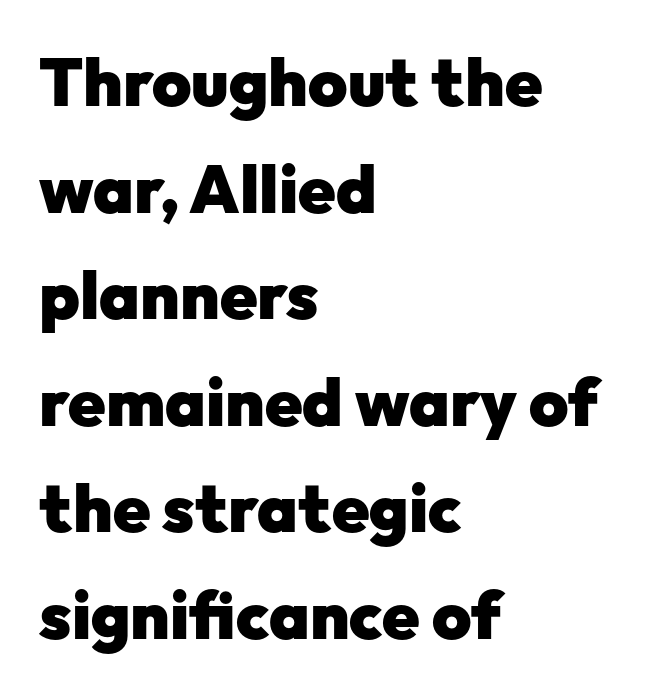
Q: Is the text bold? A: Yes.
Q: Is the text italic (slanted)? A: No, it is upright.
Q: Is the typeface a serif or a sans-serif typeface? A: Sans-serif.
Q: Is the text underlined? A: No.
Q: How is the paragraph aligned? A: Left-aligned.
Q: Is the spacing between letters normal or unusually wide? A: Normal.
Q: Is the spacing between lines tight, normal or loose? A: Normal.
Q: Width (condensed, normal, or wide)? A: Normal.
Q: Stroke contrast? A: Low.
Q: x-height? A: Medium.
Q: Monospaced? A: No.
